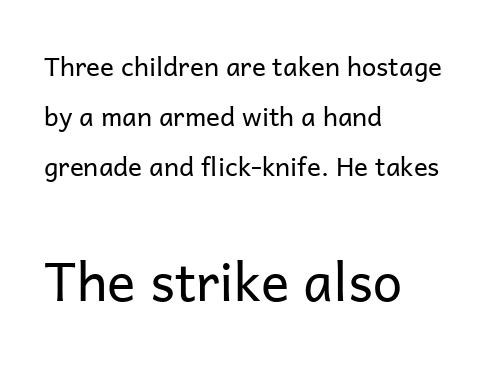
{"serif": "no", "italic": "no", "bold": "no", "weight": "regular", "width": "normal", "stroke_contrast": "low", "x_height": "medium", "monospaced": "no", "underline": "no", "align": "left", "line_spacing": "loose", "line_spacing_ratio": 1.92, "letter_spacing": "normal", "letter_spacing_em": 0.0, "larger_block": "second", "size_ratio": 2.04, "glyph_px": 53}
